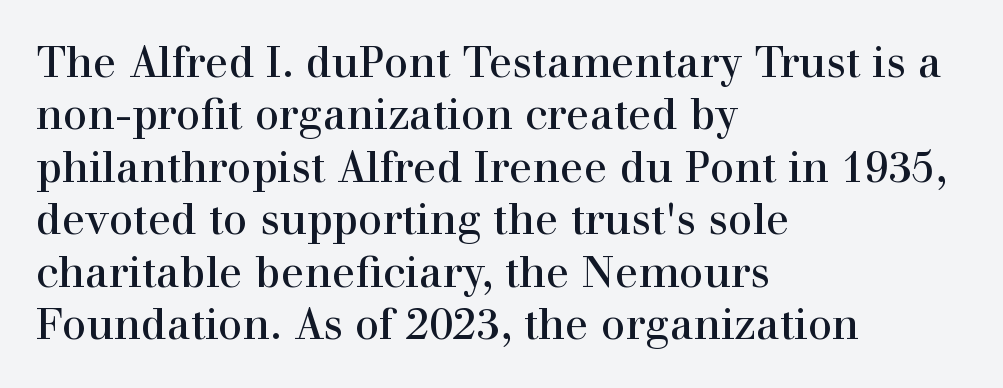
Is there any slant? The stems are plumb. Looks like regular typesetting: each glyph gets only the width it needs. The foot of each line stays bare and open. Letterform terminals end in serifs throughout the passage.
